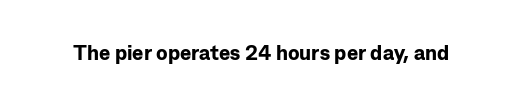
Q: Is the text bold? A: Yes.
Q: Is the text italic (slanted)? A: No, it is upright.
Q: Is the text underlined? A: No.
Q: Is the spacing between letters normal or unusually wide? A: Normal.
